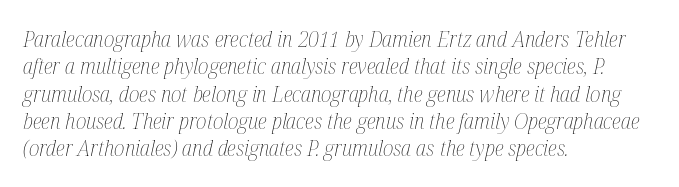
{"italic": "yes", "lean": "right", "slant_degrees": 12, "bold": "no", "underline": "no", "align": "left", "line_spacing_ratio": 1.24, "letter_spacing": "normal", "letter_spacing_em": 0.0, "glyph_px": 22}
